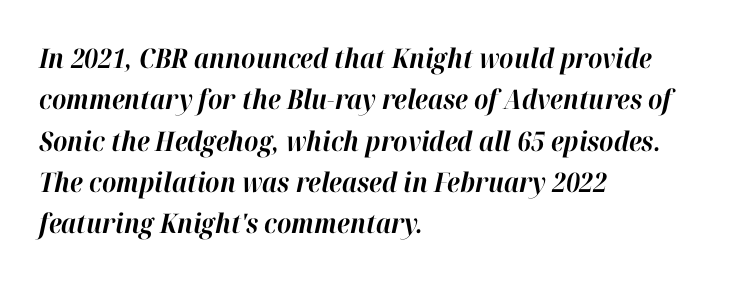
{"italic": "yes", "lean": "right", "slant_degrees": 12, "bold": "yes", "underline": "no", "align": "left", "line_spacing": "normal", "line_spacing_ratio": 1.53, "letter_spacing": "normal", "letter_spacing_em": 0.0, "glyph_px": 27}
